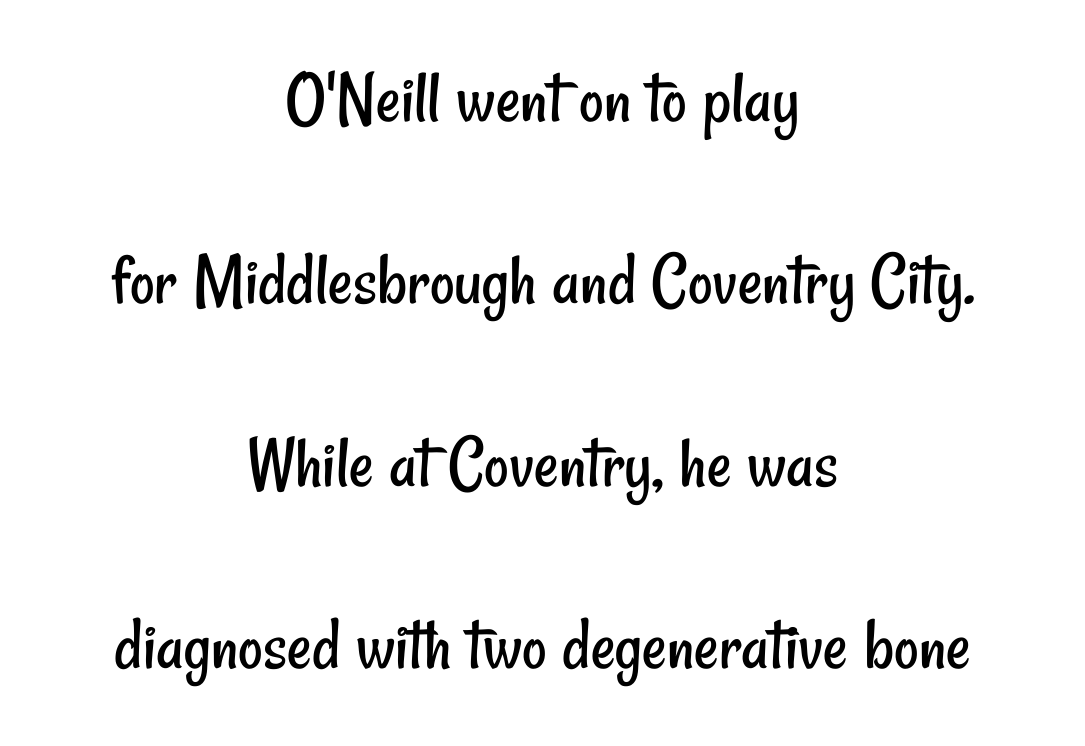
On a weight scale, this lands at 450 or below. Neither beginnings nor endings align; midpoints do. Typographically, this falls in the sans-serif category. Underlining? Definitely not there. Standard letterfit; no display-style spreading of the glyphs.
